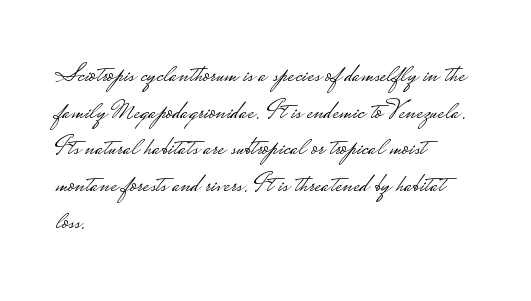
Q: Is the text bold? A: No.
Q: Is the text italic (slanted)? A: Yes.
Q: Is the typeface a serif or a sans-serif typeface? A: Sans-serif.
Q: Is the text underlined? A: No.
Q: How is the paragraph aligned? A: Left-aligned.
Q: Is the spacing between letters normal or unusually wide? A: Normal.
Q: Is the spacing between lines tight, normal or loose? A: Normal.
Q: Width (condensed, normal, or wide)? A: Wide.
Q: Stroke contrast? A: Low.
Q: Monospaced? A: No.
